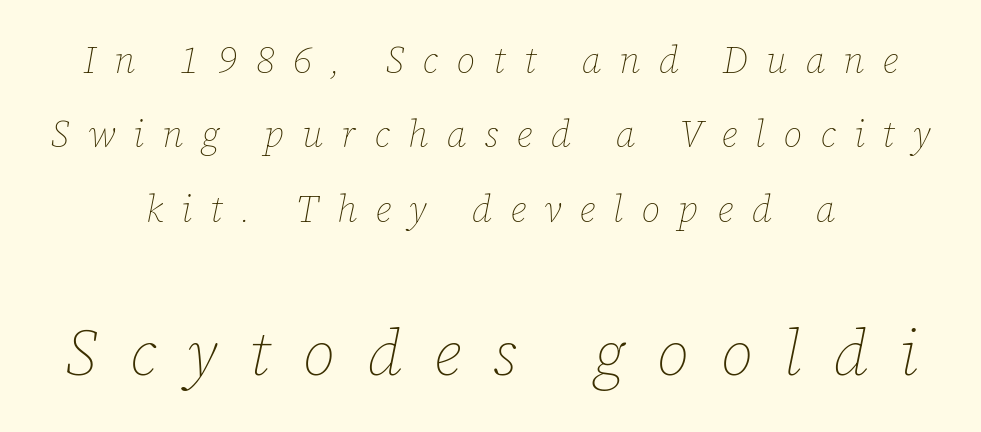
{"italic": "yes", "lean": "right", "slant_degrees": 12, "bold": "no", "weight": "thin", "width": "normal", "stroke_contrast": "low", "x_height": "medium", "monospaced": "no", "underline": "no", "align": "center", "line_spacing": "loose", "line_spacing_ratio": 2.01, "letter_spacing": "wide", "letter_spacing_em": 0.49, "larger_block": "second", "size_ratio": 1.73, "glyph_px": 64}
